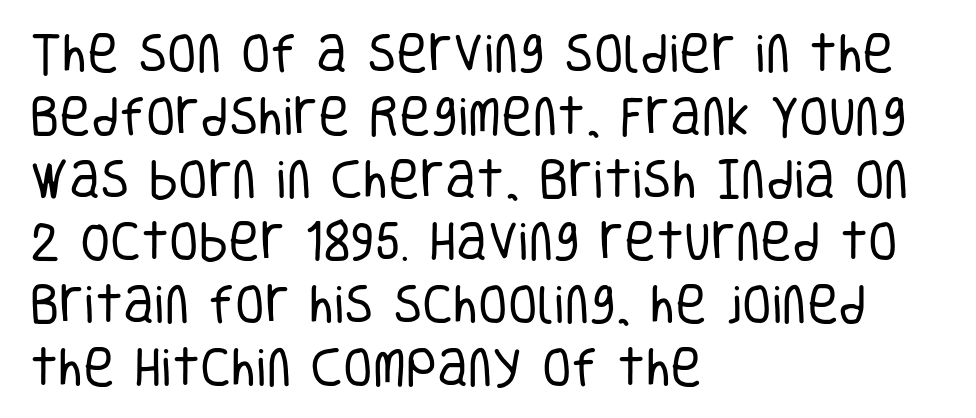
Stems here are at most as thick as an everyday book face. The text block is weighted toward the left margin, trailing off unevenly rightward. The letters advance in unequal steps, a hallmark of proportional type. The glyphs are unaccompanied by any horizontal stroke below them. Successive baselines arrive at the customary interval. Does extra space separate the letters? No, they use regular spacing.
